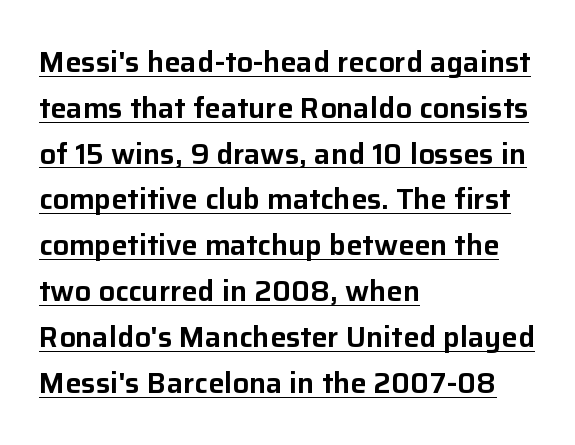
Q: Is the text italic (slanted)? A: No, it is upright.
Q: Is the typeface a serif or a sans-serif typeface? A: Sans-serif.
Q: Is the text underlined? A: Yes.
Q: How is the paragraph aligned? A: Left-aligned.
Q: Is the spacing between letters normal or unusually wide? A: Normal.
Q: Is the spacing between lines tight, normal or loose? A: Normal.
Q: Width (condensed, normal, or wide)? A: Normal.
Q: Stroke contrast? A: Low.
Q: x-height? A: Medium.
Q: Monospaced? A: No.
